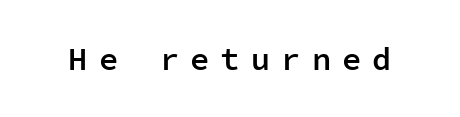
The image shows 32 px semibold sans-serif type, upright, monospaced; set unusually wide letter spacing (+0.35 em), not underlined; low stroke contrast and a medium x-height.
